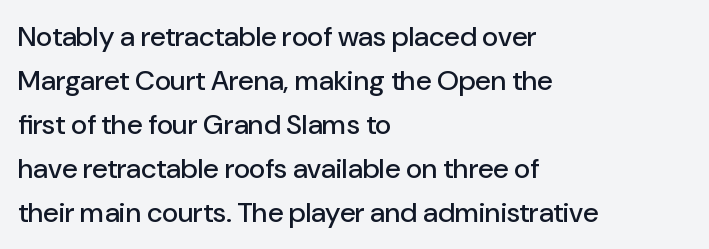
{"serif": "no", "italic": "no", "width": "normal", "stroke_contrast": "low", "x_height": "medium", "monospaced": "no", "underline": "no", "align": "left", "line_spacing": "normal", "line_spacing_ratio": 1.57, "letter_spacing": "normal", "letter_spacing_em": 0.0, "glyph_px": 28}
